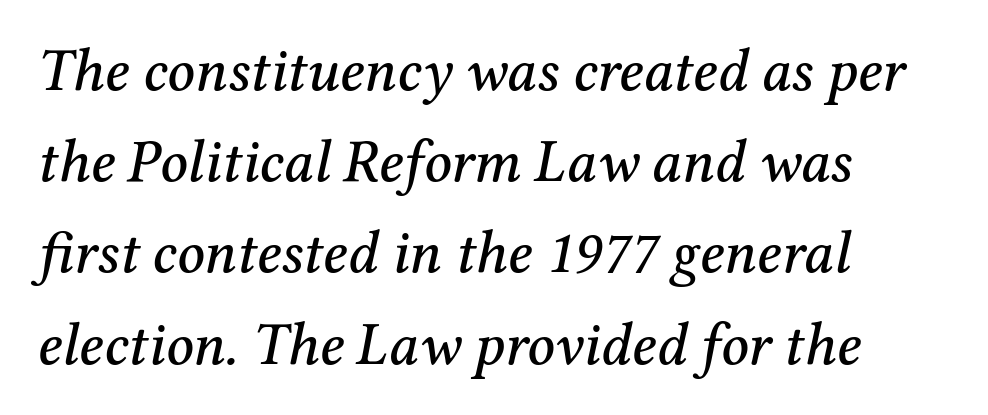
{"serif": "yes", "italic": "yes", "lean": "right", "slant_degrees": 12, "width": "normal", "stroke_contrast": "medium", "x_height": "medium", "monospaced": "no", "underline": "no", "align": "left", "line_spacing": "normal", "line_spacing_ratio": 1.52, "letter_spacing": "normal", "letter_spacing_em": 0.0, "glyph_px": 60}
